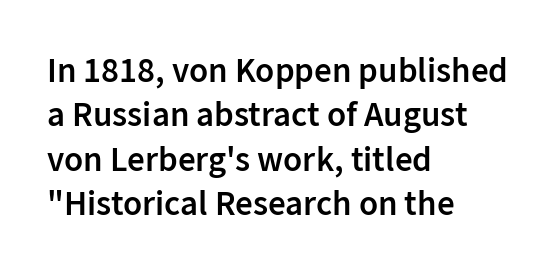
In CSS terms this would be text-align: left. The passage shown is semibold, sitting just below true bold. The typeface chosen for these lines omits serifs. Glance below the letters and you will spot only blank space.
